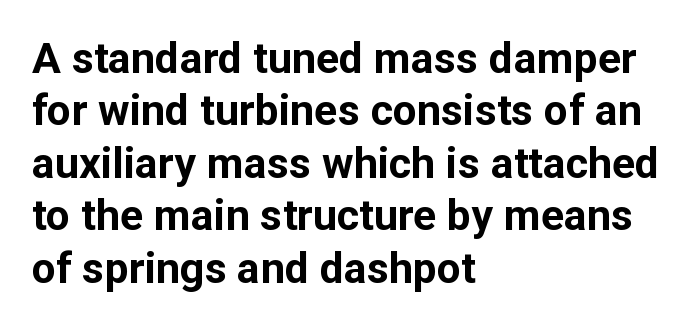
{"serif": "no", "italic": "no", "bold": "yes", "weight": "bold", "width": "normal", "stroke_contrast": "low", "x_height": "medium", "monospaced": "no", "underline": "no", "align": "left", "line_spacing_ratio": 1.22, "letter_spacing": "normal", "letter_spacing_em": 0.0, "glyph_px": 43}
